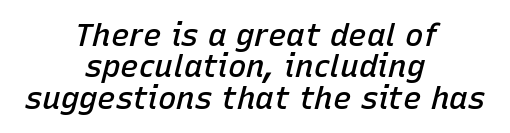
The image shows 31 px semibold type, italic (leaning right); set centered, tight line spacing (1.01x), normal letter spacing, not underlined; low stroke contrast and a medium x-height.
